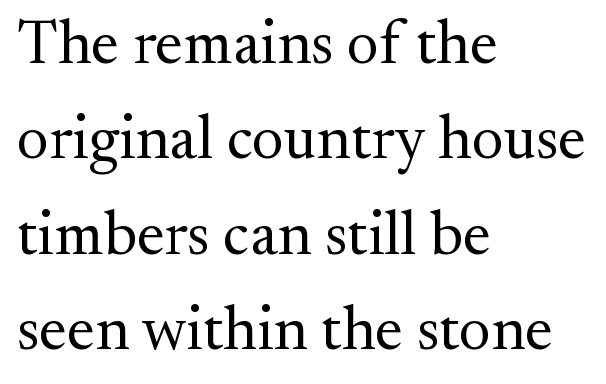
Type style note: has serifs. Varying glyph widths throughout — classic text-font behaviour. This is not heavy type; no bold has been used. The ragged edge is on the right, which tells us the setting is flush left. How are the letters spaced? Ordinarily, with no added tracking. The string is rendered with underlining switched off.
